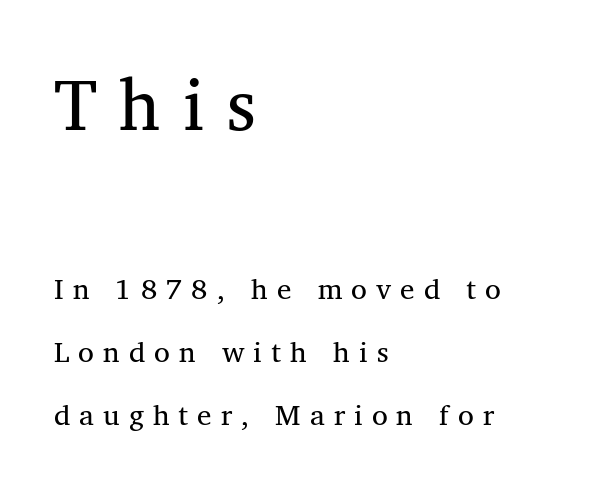
{"serif": "yes", "italic": "no", "bold": "no", "weight": "regular", "width": "normal", "stroke_contrast": "medium", "x_height": "medium", "monospaced": "no", "underline": "no", "align": "left", "line_spacing": "loose", "line_spacing_ratio": 2.17, "letter_spacing": "wide", "letter_spacing_em": 0.31, "larger_block": "first", "size_ratio": 2.48, "glyph_px": 72}
